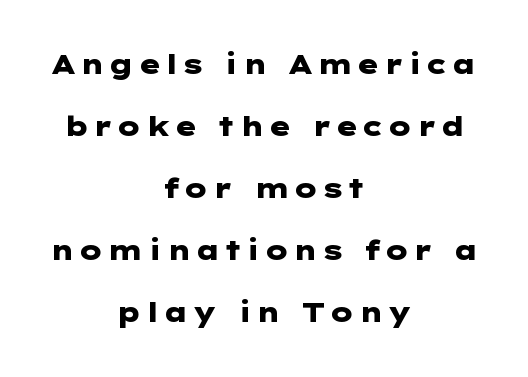
The image shows 27 px bold type, upright; set centered, loose line spacing (2.3x), not underlined.
